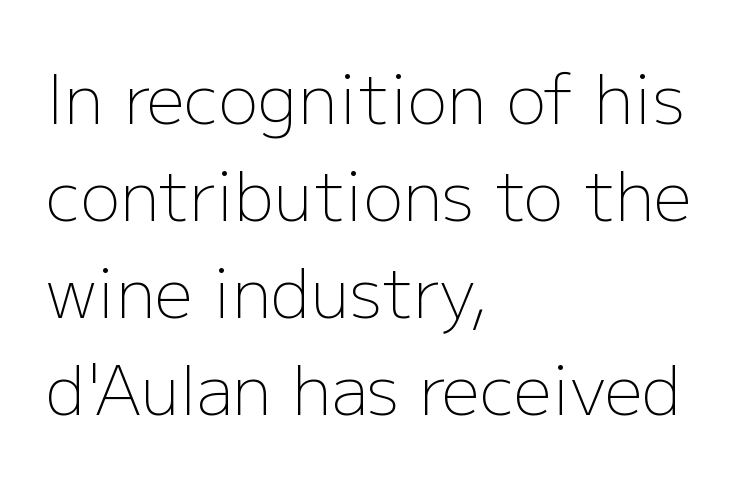
{"serif": "no", "italic": "no", "bold": "no", "weight": "light", "width": "normal", "stroke_contrast": "low", "x_height": "medium", "monospaced": "no", "underline": "no", "align": "left", "line_spacing": "normal", "line_spacing_ratio": 1.45, "letter_spacing": "normal", "letter_spacing_em": 0.0, "glyph_px": 67}
